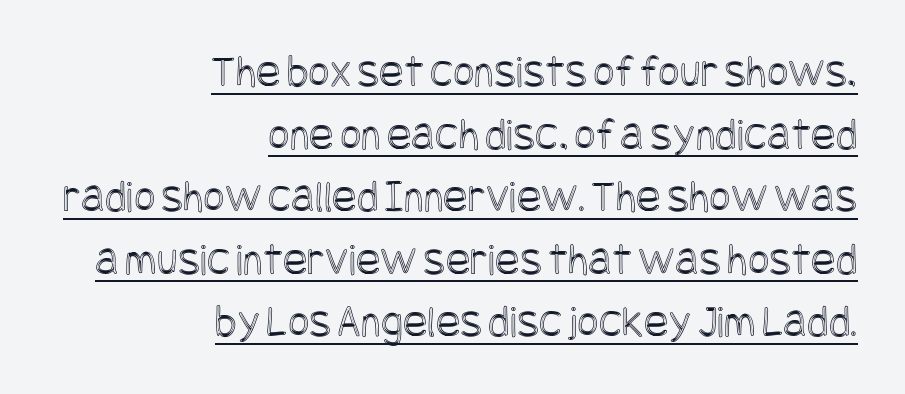
Line endings align vertically; line beginnings do not. Ordinary non-slanted type is in use. This is underlined copy, the kind a proofreader might mark for attention. Horizontal bands of white between lines are of average thickness. Short note: letters normally spaced.
